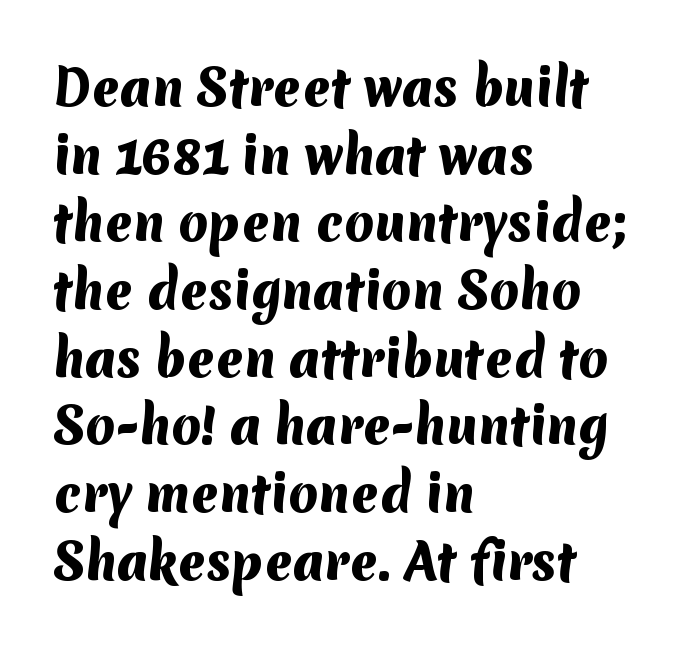
The image shows 48 px heavy sans-serif type; set left-aligned, normal line spacing (1.41x), normal letter spacing, not underlined; medium stroke contrast and a medium x-height.
